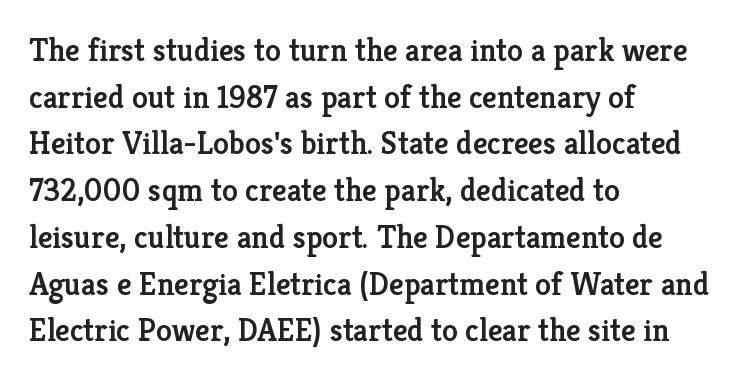
The image shows 32 px semibold serif type, upright; set left-aligned, normal line spacing (1.46x), normal letter spacing, not underlined; low stroke contrast and a medium x-height.
